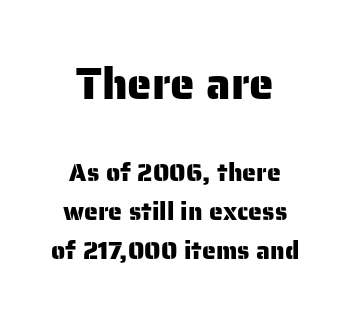
Typesetter's note — upper block bumped up in size, lower block left smaller. No feet cap the strokes, marking this as sans-serif type. Horizontal bands of white between lines are of average thickness. Is the letter spacing exaggerated? No — it looks like the ordinary default. The specimen omits any rule beneath the text block's lines.
